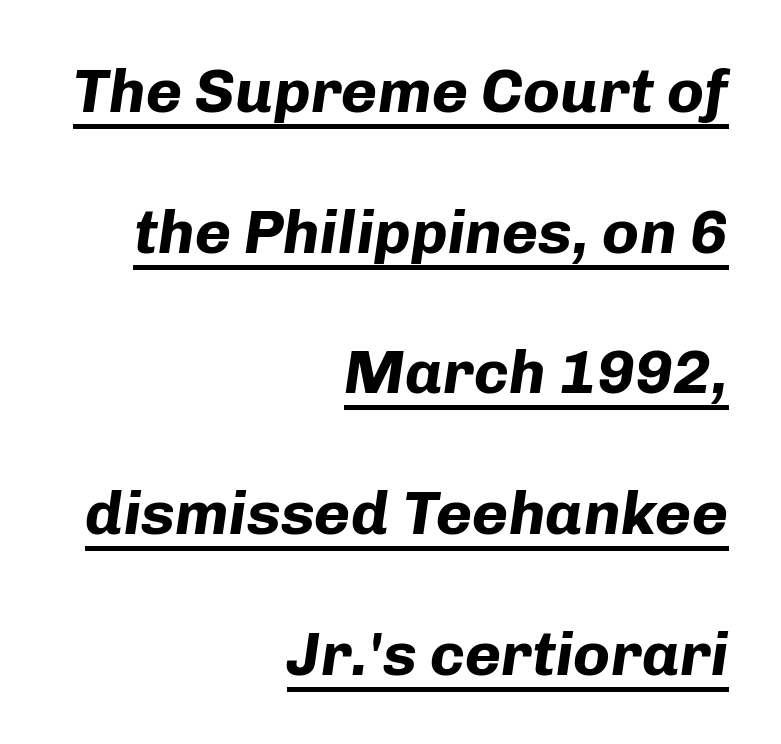
Quick note: interline space is abundant. The gaps between neighbouring characters are ordinary and unremarkable. The compositor pushed each line to the right boundary. A rule runs beneath these lines of type. Typographic density is high because the face is bold. The rendering uses natural spacing where letterforms have individual widths.
